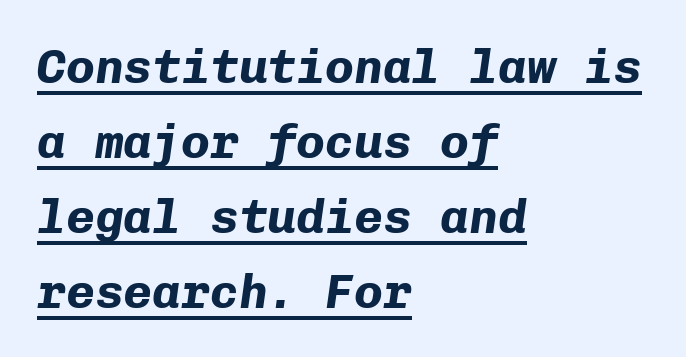
The image shows 48 px bold type, italic (leaning right), monospaced; set left-aligned, normal line spacing (1.56x), normal letter spacing, underlined; low stroke contrast and a medium x-height.
